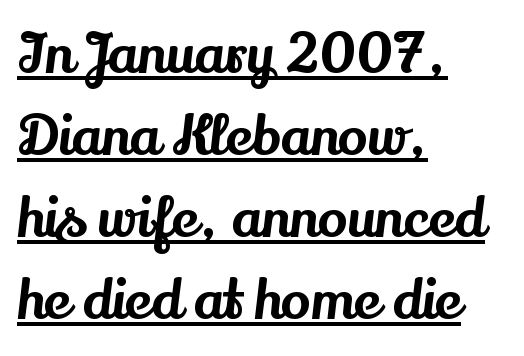
In terms of letterspacing, this is plain default setting. Spacing verdict: proportional, widths tailored to each character. These lines are set flush left with a ragged right edge. A normal amount of white space separates one row of letters from the next. The words here are underlined.
